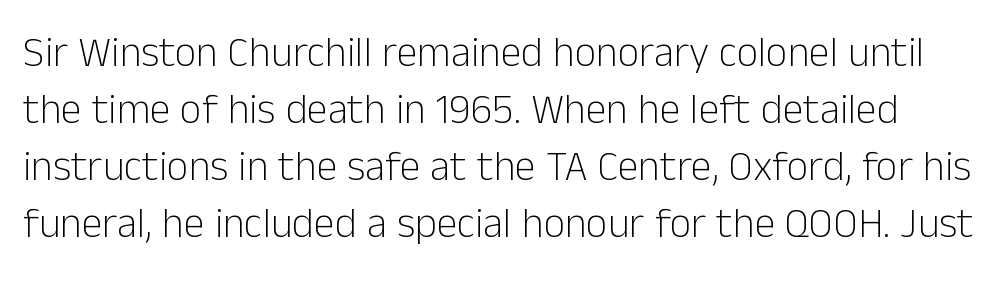
The image shows 42 px light sans-serif type, upright; set normal line spacing (1.36x), normal letter spacing, not underlined; low stroke contrast and a medium x-height.
